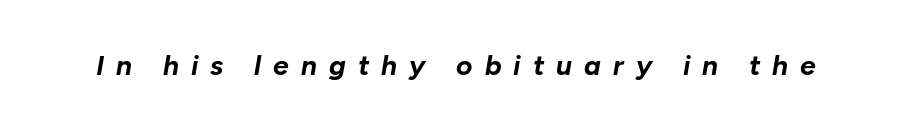
{"italic": "yes", "lean": "right", "slant_degrees": 10, "bold": "yes", "weight": "bold", "width": "normal", "stroke_contrast": "low", "x_height": "medium", "monospaced": "no", "underline": "no", "letter_spacing": "wide", "letter_spacing_em": 0.43, "glyph_px": 28}
